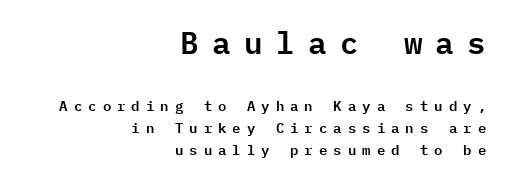
Q: Is the text italic (slanted)? A: No, it is upright.
Q: Is the typeface a serif or a sans-serif typeface? A: Sans-serif.
Q: Is the text underlined? A: No.
Q: How is the paragraph aligned? A: Right-aligned.
Q: Is the spacing between letters normal or unusually wide? A: Unusually wide.
Q: Is the spacing between lines tight, normal or loose? A: Normal.
Q: Which block of text is set in a larger size, the first (top) or the second (bottom)? A: The first (top) one.
Q: Width (condensed, normal, or wide)? A: Normal.
Q: Stroke contrast? A: Low.
Q: x-height? A: Medium.
Q: Monospaced? A: Yes.
